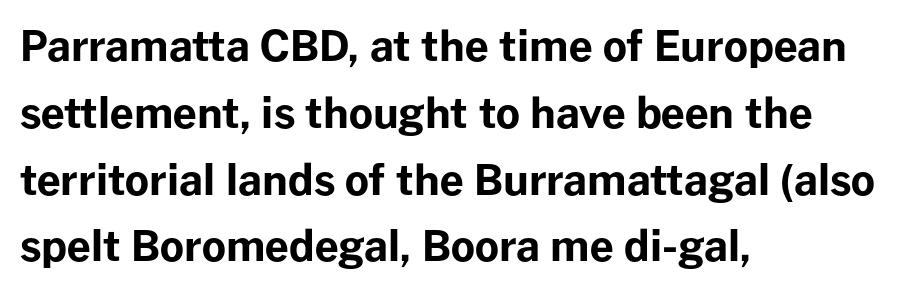
Q: Is the text bold? A: Yes.
Q: Is the text italic (slanted)? A: No, it is upright.
Q: Is the typeface a serif or a sans-serif typeface? A: Sans-serif.
Q: Is the text underlined? A: No.
Q: How is the paragraph aligned? A: Left-aligned.
Q: Is the spacing between letters normal or unusually wide? A: Normal.
Q: Is the spacing between lines tight, normal or loose? A: Normal.
Q: Width (condensed, normal, or wide)? A: Normal.
Q: Stroke contrast? A: Low.
Q: x-height? A: Medium.
Q: Monospaced? A: No.
